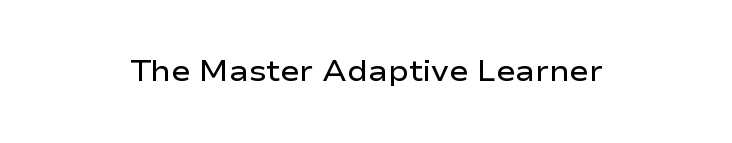
The image shows 29 px semibold, wide sans-serif type, upright; set normal letter spacing, not underlined; low stroke contrast and a medium x-height.
